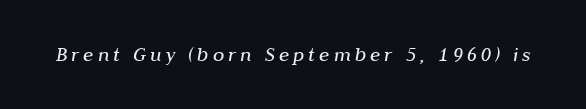
Q: Is the text bold? A: No.
Q: Is the text italic (slanted)? A: Yes, it leans right by about 10 degrees.
Q: Is the text underlined? A: No.
